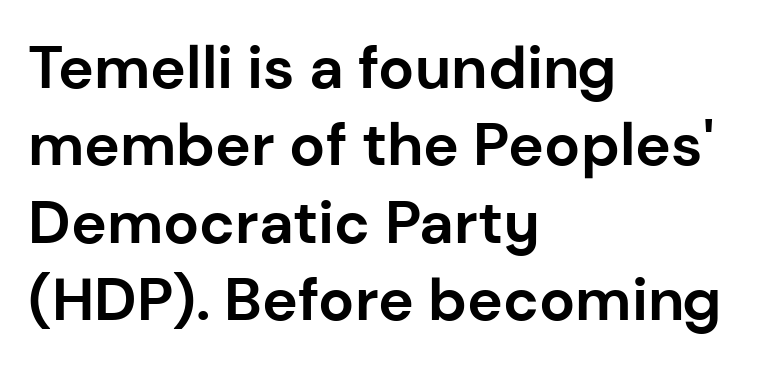
Q: Is the text bold? A: Yes.
Q: Is the text italic (slanted)? A: No, it is upright.
Q: Is the typeface a serif or a sans-serif typeface? A: Sans-serif.
Q: Is the text underlined? A: No.
Q: How is the paragraph aligned? A: Left-aligned.
Q: Is the spacing between letters normal or unusually wide? A: Normal.
Q: Is the spacing between lines tight, normal or loose? A: Normal.
Q: Width (condensed, normal, or wide)? A: Normal.
Q: Stroke contrast? A: Low.
Q: x-height? A: Medium.
Q: Monospaced? A: No.
